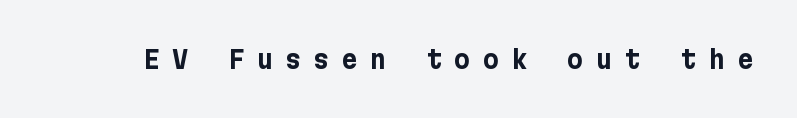
Q: Is the text bold? A: Yes.
Q: Is the text italic (slanted)? A: No, it is upright.
Q: Is the text underlined? A: No.
Q: Is the spacing between letters normal or unusually wide? A: Unusually wide.
